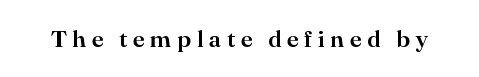
Q: Is the text italic (slanted)? A: No, it is upright.
Q: Is the text underlined? A: No.
Q: Is the spacing between letters normal or unusually wide? A: Unusually wide.
